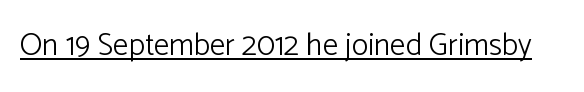
{"serif": "no", "italic": "no", "bold": "no", "weight": "light", "width": "normal", "stroke_contrast": "low", "x_height": "medium", "monospaced": "no", "underline": "yes", "letter_spacing": "normal", "letter_spacing_em": 0.0, "glyph_px": 31}
